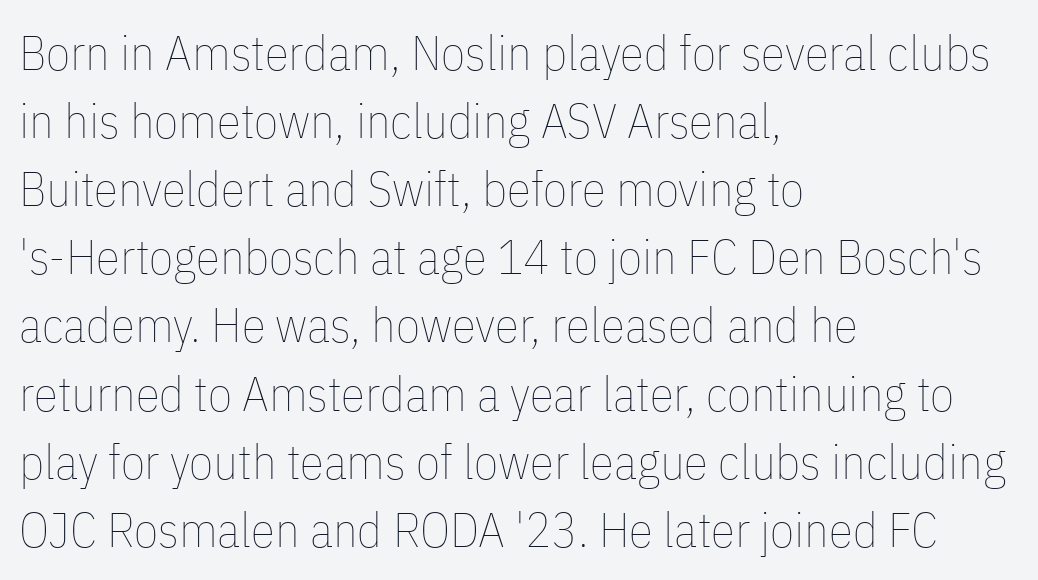
{"italic": "no", "bold": "no", "weight": "thin", "width": "condensed", "stroke_contrast": "low", "x_height": "medium", "monospaced": "no", "underline": "no", "align": "left", "line_spacing": "normal", "line_spacing_ratio": 1.39, "letter_spacing": "normal", "letter_spacing_em": 0.0, "glyph_px": 49}
